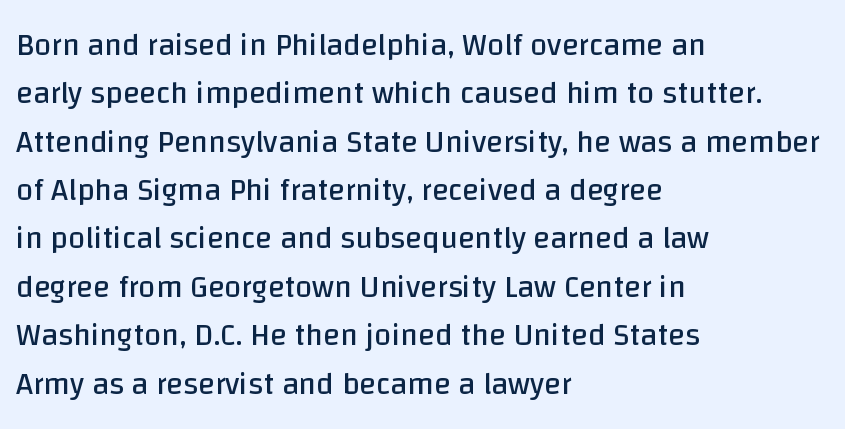
{"serif": "no", "italic": "no", "bold": "no", "weight": "regular", "width": "normal", "stroke_contrast": "low", "x_height": "large", "monospaced": "no", "underline": "no", "align": "left", "line_spacing": "normal", "line_spacing_ratio": 1.56, "letter_spacing": "normal", "letter_spacing_em": 0.0, "glyph_px": 31}
